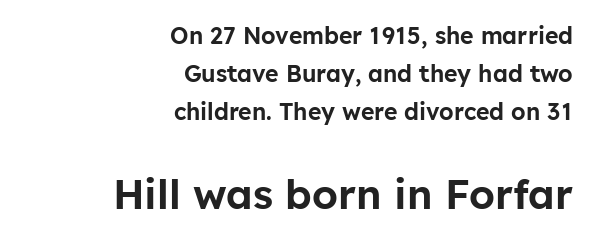
Quick note: interline space is typical. Tracking here is standard; glyphs follow each other at the usual distance. Descenders hang freely into open space. If you drew a line through each stem, it would be perfectly vertical. Stroke terminals: plain, sans-serif.
